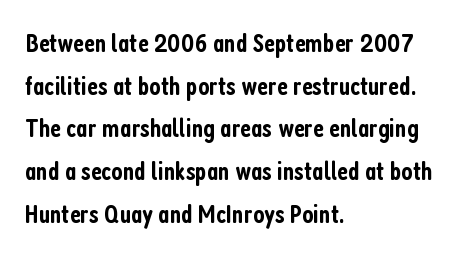
{"italic": "no", "bold": "semi", "underline": "no", "align": "left", "line_spacing": "normal", "line_spacing_ratio": 1.58, "letter_spacing": "normal", "letter_spacing_em": 0.0, "glyph_px": 27}
